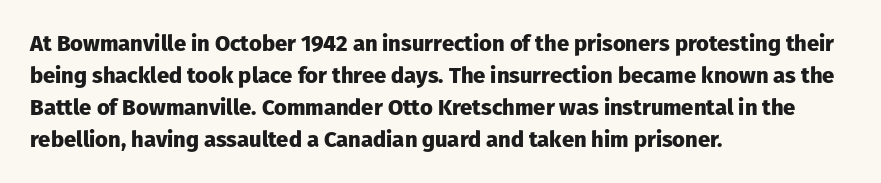
Q: Is the text bold? A: Yes.
Q: Is the text italic (slanted)? A: No, it is upright.
Q: Is the text underlined? A: No.
Q: How is the paragraph aligned? A: Left-aligned.
Q: Is the spacing between letters normal or unusually wide? A: Normal.
Q: Is the spacing between lines tight, normal or loose? A: Normal.
